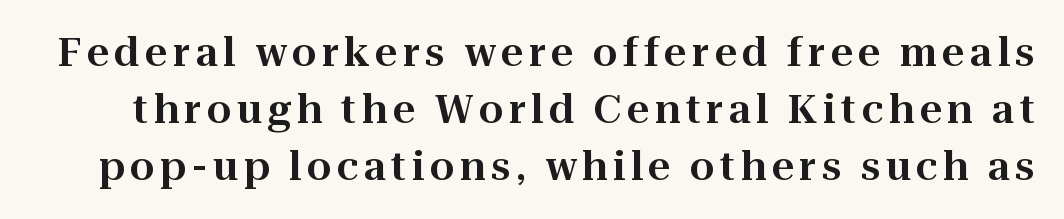
The image shows 39 px serif type, upright; set normal line spacing (1.46x), not underlined; high stroke contrast and a medium x-height.
